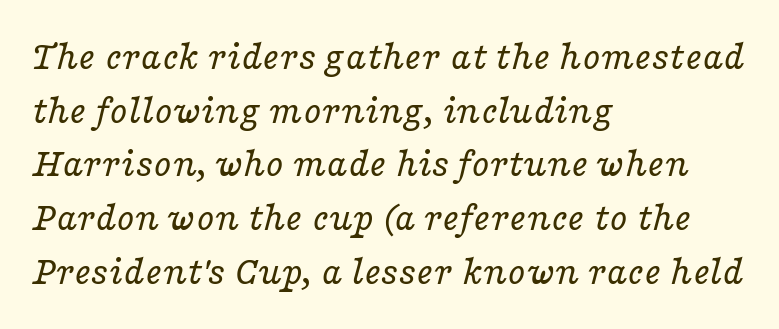
Q: Is the text bold? A: No.
Q: Is the text italic (slanted)? A: Yes, it leans right by about 16 degrees.
Q: Is the typeface a serif or a sans-serif typeface? A: Serif.
Q: Is the text underlined? A: No.
Q: How is the paragraph aligned? A: Left-aligned.
Q: Is the spacing between letters normal or unusually wide? A: Normal.
Q: Is the spacing between lines tight, normal or loose? A: Normal.
Q: Width (condensed, normal, or wide)? A: Wide.
Q: Stroke contrast? A: Low.
Q: x-height? A: Medium.
Q: Monospaced? A: No.
